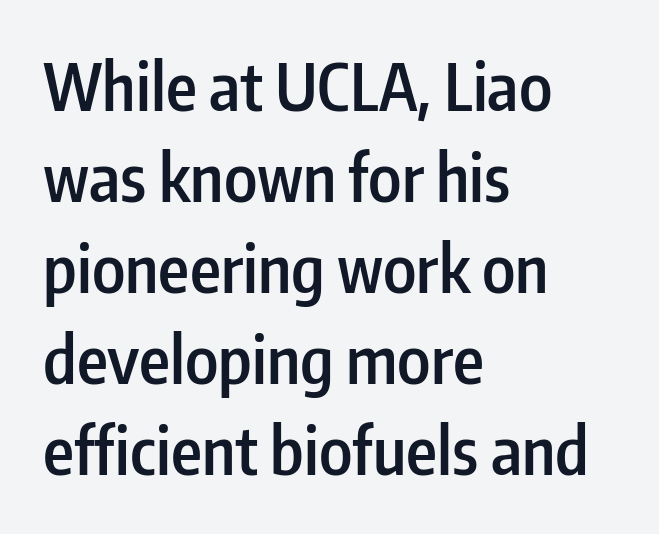
The image shows 66 px semibold, condensed sans-serif type, upright; set left-aligned, normal line spacing (1.38x), normal letter spacing, not underlined; low stroke contrast and a medium x-height.
